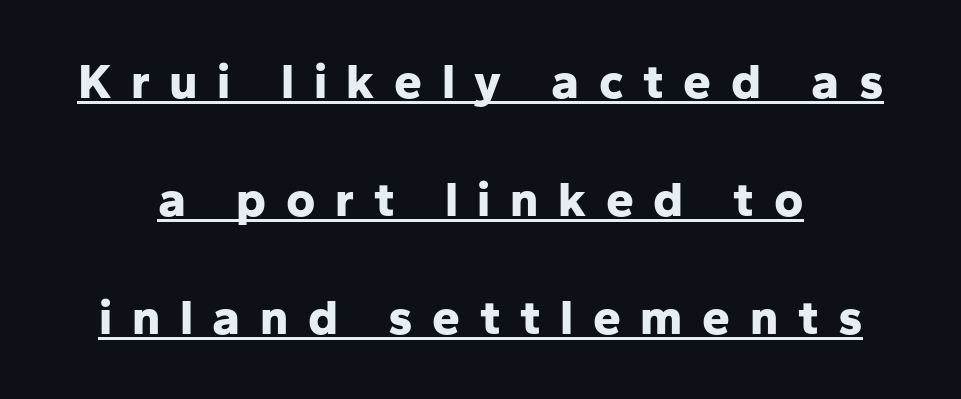
Q: Is the text bold? A: Yes.
Q: Is the text italic (slanted)? A: No, it is upright.
Q: Is the typeface a serif or a sans-serif typeface? A: Sans-serif.
Q: Is the text underlined? A: Yes.
Q: Is the spacing between letters normal or unusually wide? A: Unusually wide.
Q: Is the spacing between lines tight, normal or loose? A: Loose.
Q: Width (condensed, normal, or wide)? A: Normal.
Q: Stroke contrast? A: Low.
Q: x-height? A: Medium.
Q: Monospaced? A: No.
